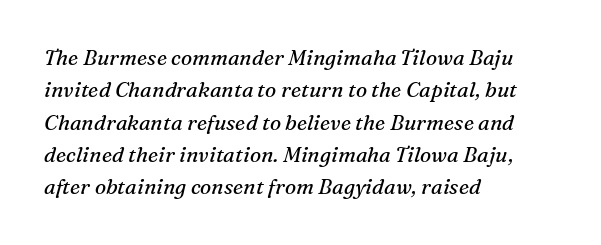
Observe the ordinary spacing: letters are neighbours, not strangers. Reading down the block, your eye returns to a fixed left position each line. A light-to-regular cut is what we see here. Check the space under the baseline: it is left empty. The line-height multiplier appears to be the usual default.
